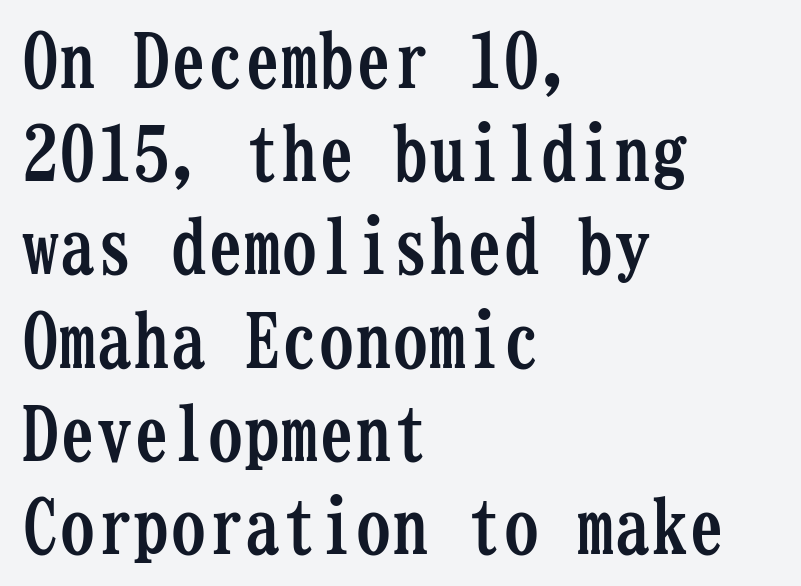
Italic? Not at all — the glyphs are vertical. Horizontal bands of white between lines are of average thickness. The passage shown is typeset with a serif family. The letters march in equal steps, a hallmark of fixed-pitch type. Descender tails drop into unmarked territory.
